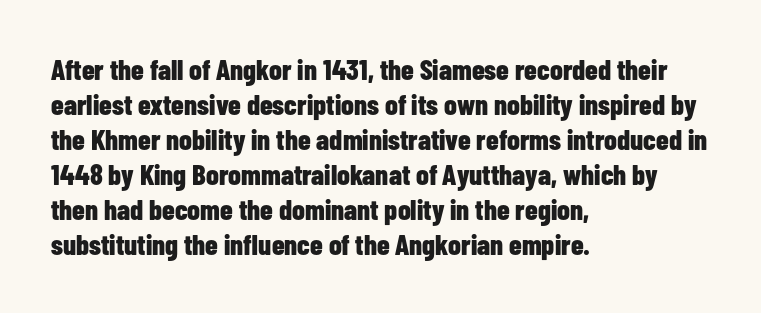
Q: Is the text bold? A: Yes.
Q: Is the text italic (slanted)? A: No, it is upright.
Q: Is the typeface a serif or a sans-serif typeface? A: Sans-serif.
Q: Is the text underlined? A: No.
Q: How is the paragraph aligned? A: Left-aligned.
Q: Is the spacing between letters normal or unusually wide? A: Normal.
Q: Width (condensed, normal, or wide)? A: Condensed.
Q: Stroke contrast? A: Low.
Q: x-height? A: Medium.
Q: Monospaced? A: No.
